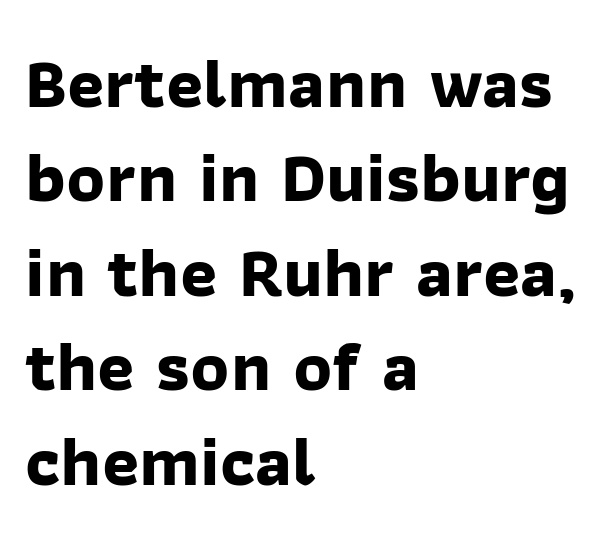
A classic flush-left, rag-right setting is used for this passage. The font is running at its bold setting. Plain, unruled lines of type. Character widths vary here, with narrow letters taking less room than wide ones. You can tell from the bare stems that sans-serif type was used.
